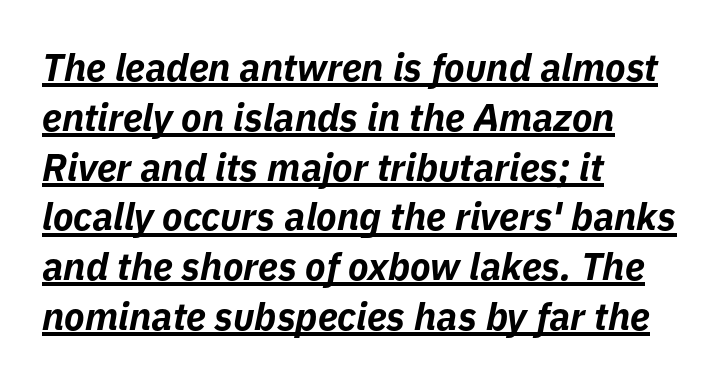
The image shows 38 px bold type, italic (leaning right); set left-aligned, normal line spacing (1.31x), normal letter spacing, underlined; low stroke contrast and a medium x-height.
